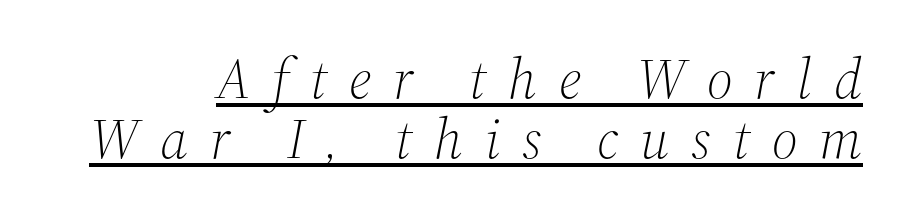
Q: Is the text bold? A: No.
Q: Is the text italic (slanted)? A: Yes, it leans right by about 12 degrees.
Q: Is the typeface a serif or a sans-serif typeface? A: Serif.
Q: Is the text underlined? A: Yes.
Q: Is the spacing between letters normal or unusually wide? A: Unusually wide.
Q: Is the spacing between lines tight, normal or loose? A: Tight.
Q: Width (condensed, normal, or wide)? A: Normal.
Q: Stroke contrast? A: Medium.
Q: x-height? A: Medium.
Q: Monospaced? A: No.
